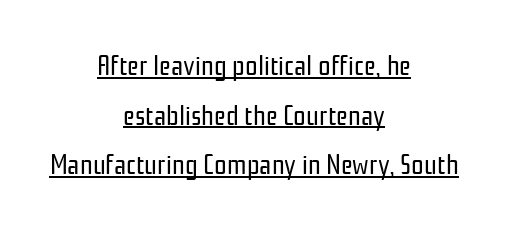
{"serif": "no", "italic": "no", "bold": "no", "weight": "regular", "width": "condensed", "stroke_contrast": "low", "x_height": "medium", "monospaced": "no", "underline": "yes", "align": "center", "line_spacing_ratio": 1.77, "letter_spacing": "normal", "letter_spacing_em": 0.0, "glyph_px": 28}
